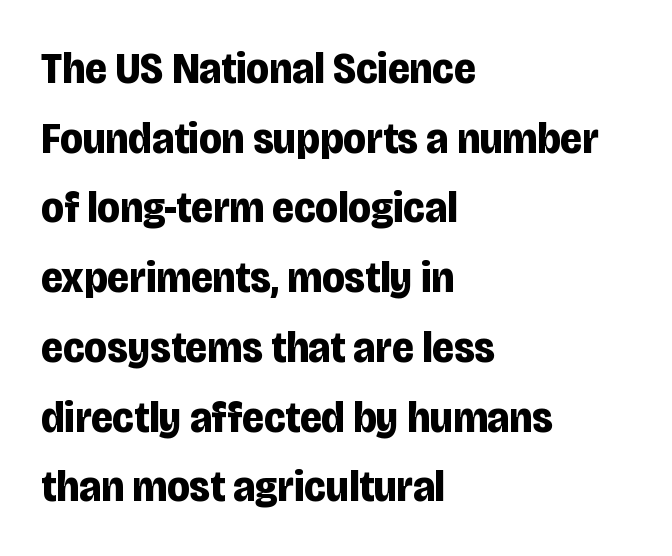
Q: Is the text bold? A: Yes.
Q: Is the text italic (slanted)? A: No, it is upright.
Q: Is the typeface a serif or a sans-serif typeface? A: Sans-serif.
Q: Is the text underlined? A: No.
Q: How is the paragraph aligned? A: Left-aligned.
Q: Is the spacing between letters normal or unusually wide? A: Normal.
Q: Is the spacing between lines tight, normal or loose? A: Normal.
Q: Width (condensed, normal, or wide)? A: Condensed.
Q: Stroke contrast? A: Low.
Q: x-height? A: Large.
Q: Monospaced? A: No.
